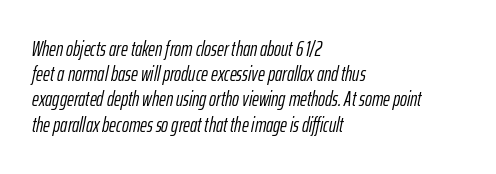
Posture: slanted. Nothing unusual about the tracking: characters are spaced as the font intends. Stems here are at most as thick as an everyday book face. The compositor pushed each line to the left boundary. The baseline area is clear.
